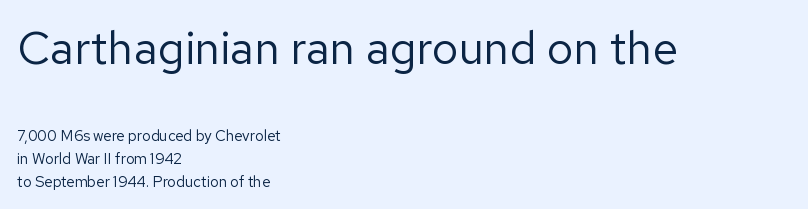
{"serif": "no", "italic": "no", "bold": "no", "weight": "regular", "width": "normal", "stroke_contrast": "low", "x_height": "medium", "monospaced": "no", "underline": "no", "align": "left", "line_spacing": "normal", "line_spacing_ratio": 1.54, "letter_spacing": "normal", "letter_spacing_em": 0.0, "larger_block": "first", "size_ratio": 3.07, "glyph_px": 46}
